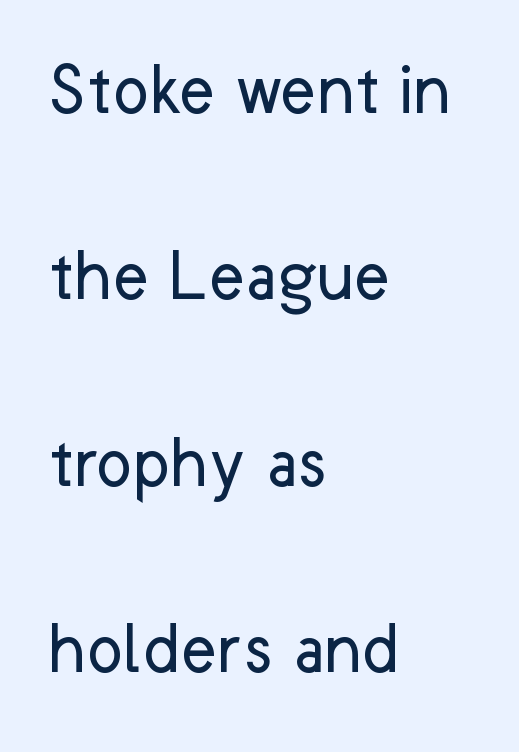
The image shows 77 px regular-weight sans-serif type, upright; set left-aligned, loose line spacing (2.42x), normal letter spacing, not underlined; low stroke contrast and a medium x-height.
